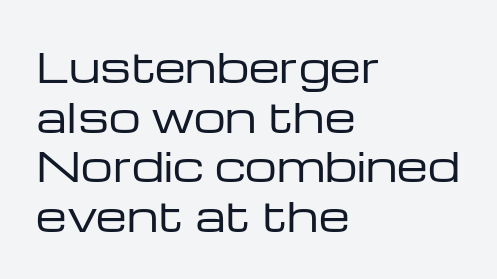
The specimen reads as upright at a glance. Do the characters align in a grid? No, the font is proportional. The typesetting does not lean heavy: it is not bold. Words float on clear page, feet unadorned. Unlike a traditional serif, this face leaves its strokes unadorned.
